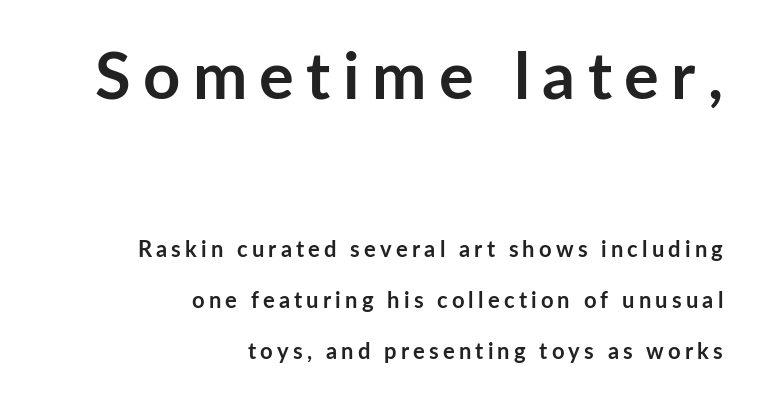
Q: Is the text bold? A: Yes.
Q: Is the text italic (slanted)? A: No, it is upright.
Q: Is the typeface a serif or a sans-serif typeface? A: Sans-serif.
Q: Is the text underlined? A: No.
Q: How is the paragraph aligned? A: Right-aligned.
Q: Is the spacing between lines tight, normal or loose? A: Loose.
Q: Which block of text is set in a larger size, the first (top) or the second (bottom)? A: The first (top) one.
Q: Width (condensed, normal, or wide)? A: Normal.
Q: Stroke contrast? A: Low.
Q: x-height? A: Medium.
Q: Monospaced? A: No.
